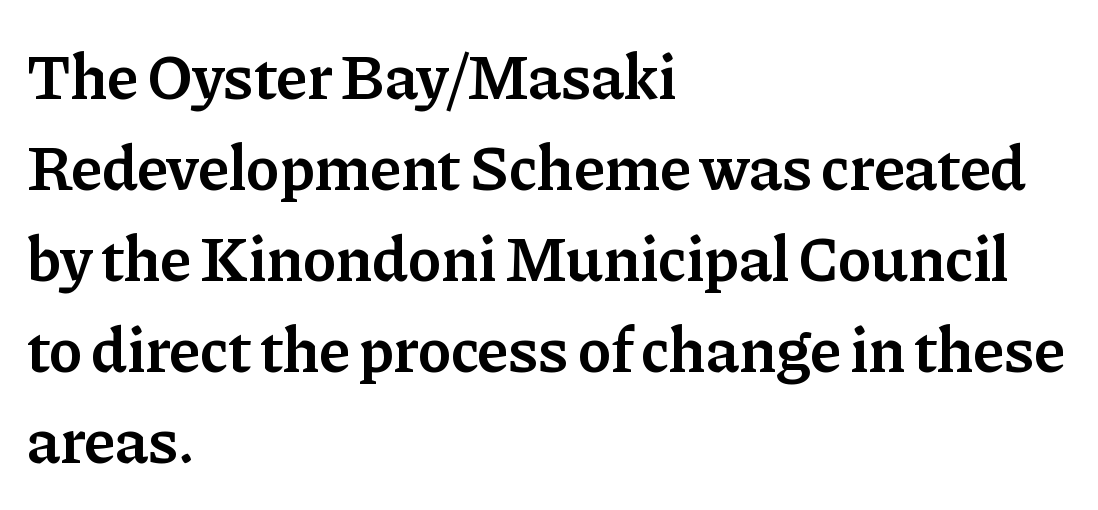
The baseline area is clear. The rendering uses natural spacing where letterforms have individual widths. The lines are quadded left. Moderately thickened strokes mark this as semibold type. Every character sits straight up, as roman type does. Interline gaps are of average width in this sample.
